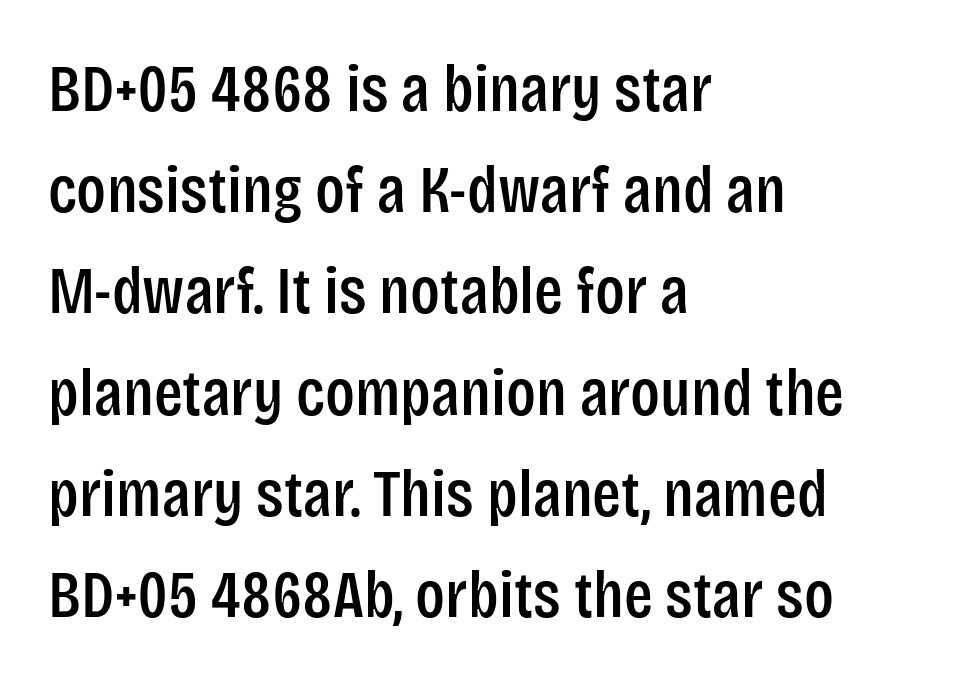
The image shows 67 px condensed sans-serif type, upright; set left-aligned, normal line spacing (1.51x), normal letter spacing, not underlined; low stroke contrast and a large x-height.
